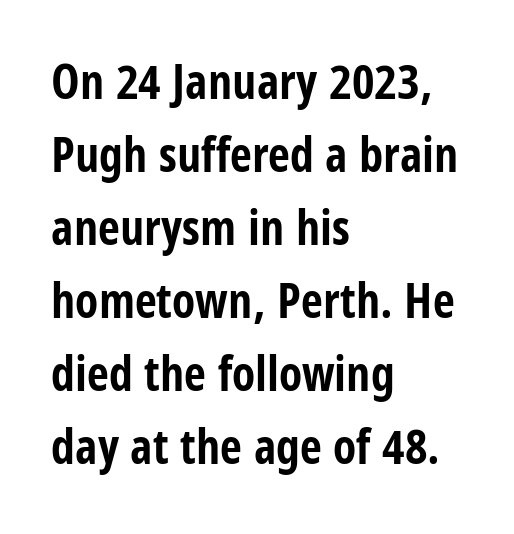
Q: Is the text bold? A: Yes.
Q: Is the text italic (slanted)? A: No, it is upright.
Q: Is the typeface a serif or a sans-serif typeface? A: Sans-serif.
Q: Is the text underlined? A: No.
Q: How is the paragraph aligned? A: Left-aligned.
Q: Is the spacing between letters normal or unusually wide? A: Normal.
Q: Is the spacing between lines tight, normal or loose? A: Normal.
Q: Width (condensed, normal, or wide)? A: Condensed.
Q: Stroke contrast? A: Low.
Q: x-height? A: Large.
Q: Monospaced? A: No.
